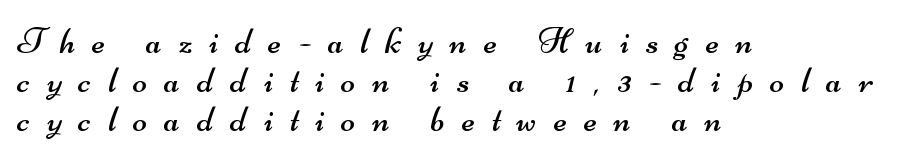
Q: Is the text bold? A: No.
Q: Is the typeface a serif or a sans-serif typeface? A: Sans-serif.
Q: Is the text underlined? A: No.
Q: How is the paragraph aligned? A: Left-aligned.
Q: Is the spacing between letters normal or unusually wide? A: Unusually wide.
Q: Is the spacing between lines tight, normal or loose? A: Tight.
Q: Width (condensed, normal, or wide)? A: Wide.
Q: Stroke contrast? A: Medium.
Q: x-height? A: Small.
Q: Monospaced? A: No.
